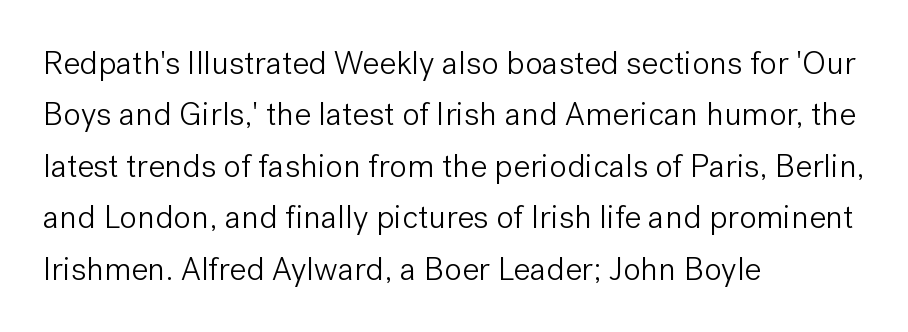
{"serif": "no", "italic": "no", "bold": "no", "weight": "light", "width": "normal", "stroke_contrast": "low", "x_height": "medium", "monospaced": "no", "underline": "no", "align": "left", "line_spacing": "normal", "line_spacing_ratio": 1.56, "letter_spacing": "normal", "letter_spacing_em": 0.0, "glyph_px": 33}
